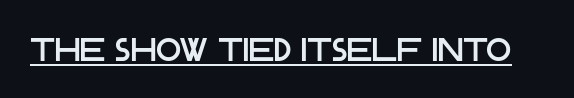
Q: Is the text italic (slanted)? A: No, it is upright.
Q: Is the typeface a serif or a sans-serif typeface? A: Sans-serif.
Q: Is the text underlined? A: Yes.
Q: Is the spacing between letters normal or unusually wide? A: Normal.
Q: Width (condensed, normal, or wide)? A: Normal.
Q: Stroke contrast? A: Low.
Q: x-height? A: Large.
Q: Monospaced? A: No.
